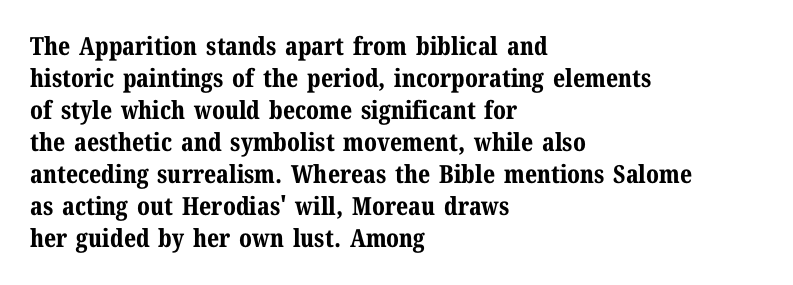
{"italic": "no", "bold": "yes", "underline": "no", "align": "left", "line_spacing": "normal", "line_spacing_ratio": 1.28, "letter_spacing": "normal", "letter_spacing_em": 0.0, "glyph_px": 25}
